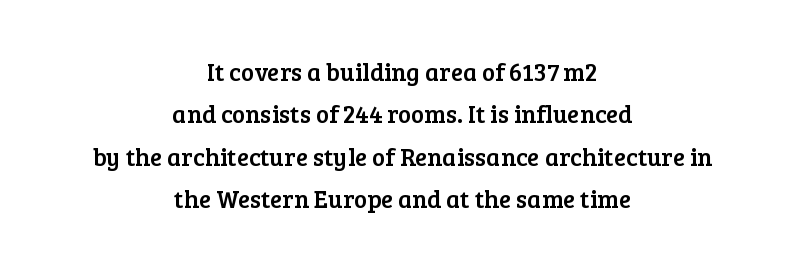
The image shows 25 px text type, upright; set centered, normal line spacing (1.7x), normal letter spacing, not underlined.
